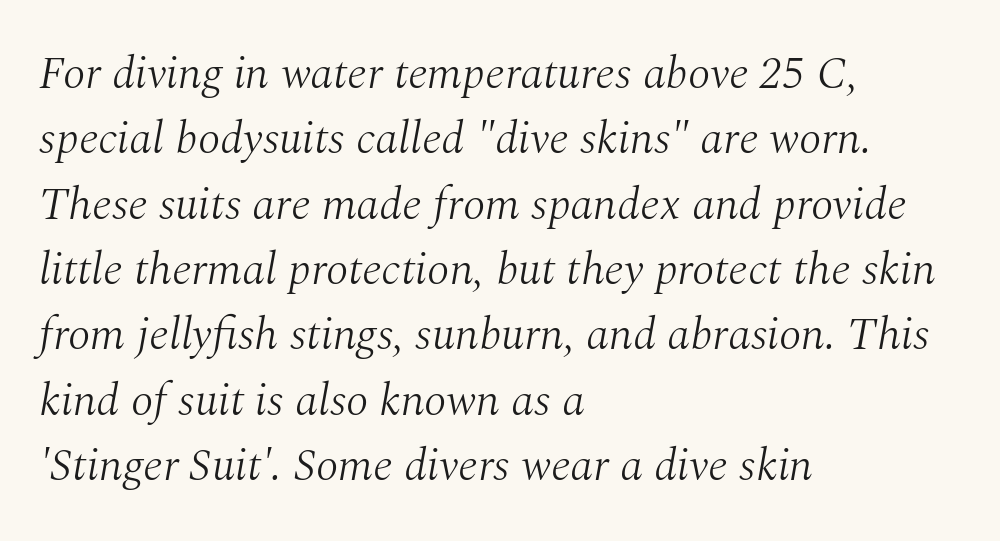
Underline: absent. You can tell it's italic because the verticals aren't actually vertical. The lines are quadded left. The letters advance in unequal steps, a hallmark of proportional type. On a weight scale, this lands at 450 or below.
